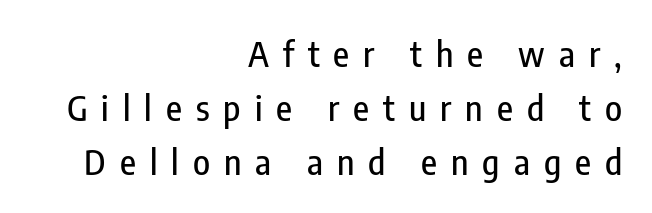
{"serif": "no", "italic": "no", "width": "condensed", "stroke_contrast": "low", "x_height": "medium", "monospaced": "no", "underline": "no", "align": "right", "line_spacing": "normal", "line_spacing_ratio": 1.54, "letter_spacing": "wide", "letter_spacing_em": 0.4, "glyph_px": 35}
